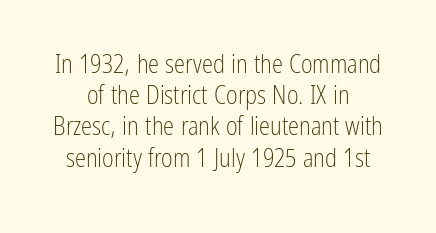
Q: Is the text bold? A: No.
Q: Is the text italic (slanted)? A: No, it is upright.
Q: Is the text underlined? A: No.
Q: How is the paragraph aligned? A: Centered.
Q: Is the spacing between letters normal or unusually wide? A: Normal.
Q: Is the spacing between lines tight, normal or loose? A: Normal.
